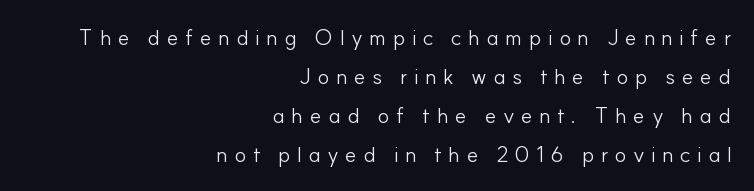
{"italic": "no", "bold": "no", "underline": "no", "align": "right", "line_spacing_ratio": 1.77, "letter_spacing": "wide", "letter_spacing_em": 0.29, "glyph_px": 22}
